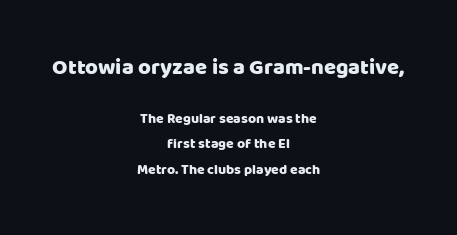
Q: Is the text italic (slanted)? A: No, it is upright.
Q: Is the text underlined? A: No.
Q: How is the paragraph aligned? A: Centered.
Q: Is the spacing between letters normal or unusually wide? A: Normal.
Q: Which block of text is set in a larger size, the first (top) or the second (bottom)? A: The first (top) one.
